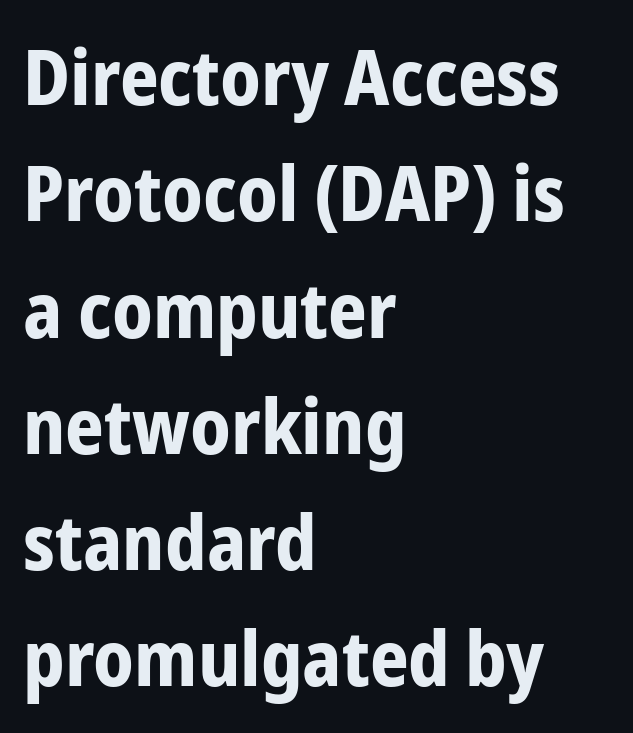
Q: Is the text bold? A: Yes.
Q: Is the text italic (slanted)? A: No, it is upright.
Q: Is the typeface a serif or a sans-serif typeface? A: Sans-serif.
Q: Is the text underlined? A: No.
Q: How is the paragraph aligned? A: Left-aligned.
Q: Is the spacing between letters normal or unusually wide? A: Normal.
Q: Is the spacing between lines tight, normal or loose? A: Normal.
Q: Width (condensed, normal, or wide)? A: Condensed.
Q: Stroke contrast? A: Low.
Q: x-height? A: Medium.
Q: Monospaced? A: No.
